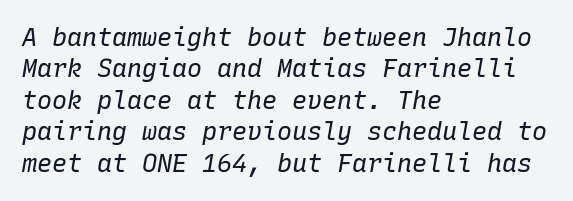
{"italic": "yes", "lean": "right", "slant_degrees": 10, "bold": "no", "underline": "no", "align": "left", "line_spacing": "normal", "line_spacing_ratio": 1.26, "letter_spacing": "normal", "letter_spacing_em": 0.0, "glyph_px": 25}
